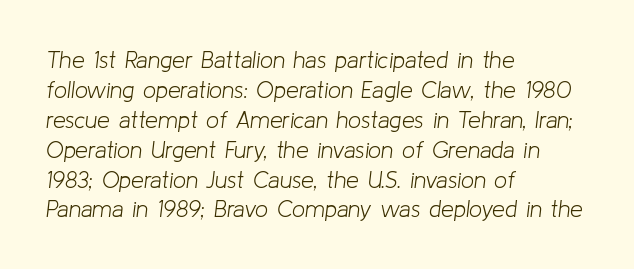
Q: Is the text bold? A: No.
Q: Is the text italic (slanted)? A: Yes, it leans right by about 8 degrees.
Q: Is the text underlined? A: No.
Q: How is the paragraph aligned? A: Left-aligned.
Q: Is the spacing between letters normal or unusually wide? A: Normal.
Q: Is the spacing between lines tight, normal or loose? A: Normal.
